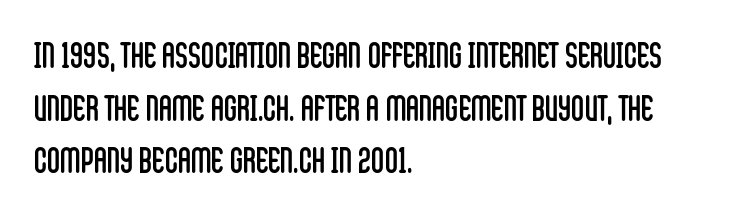
The typography opts for an upright posture over an oblique one. Alignment: flush left. What kind of face is this? One without serifs — a sans. Evenly set lines give the paragraph a standard silhouette. Lines of text with bare space underneath. This is not heavy type; no bold has been used.
